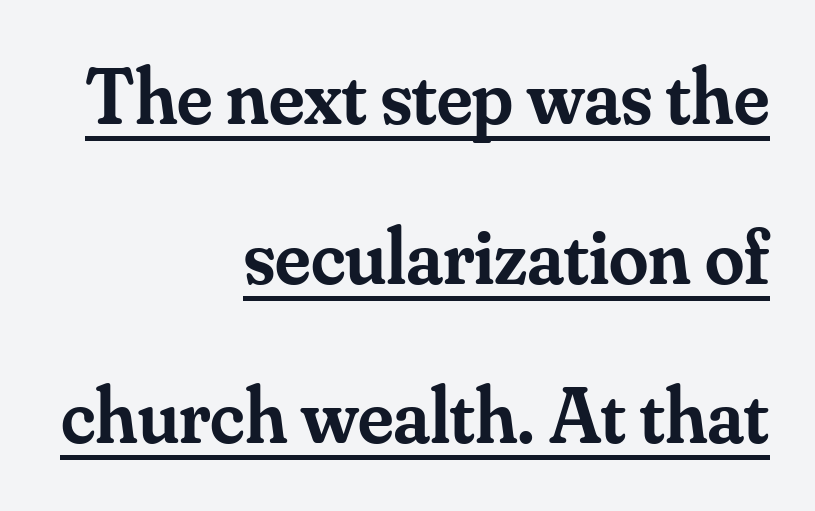
{"serif": "yes", "italic": "no", "bold": "semi", "weight": "semibold", "width": "normal", "stroke_contrast": "medium", "x_height": "small", "monospaced": "no", "underline": "yes", "align": "right", "line_spacing": "loose", "line_spacing_ratio": 2.02, "letter_spacing": "normal", "letter_spacing_em": 0.0, "glyph_px": 79}
